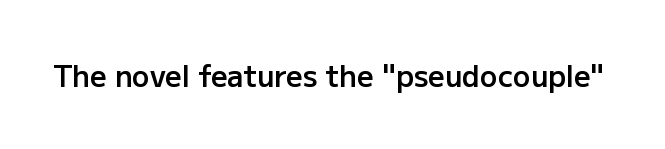
The image shows 29 px semibold sans-serif type, upright; set normal letter spacing, not underlined; low stroke contrast and a medium x-height.
